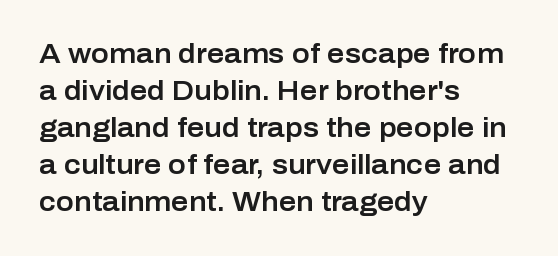
Q: Is the text italic (slanted)? A: No, it is upright.
Q: Is the text underlined? A: No.
Q: How is the paragraph aligned? A: Left-aligned.
Q: Is the spacing between letters normal or unusually wide? A: Normal.
Q: Is the spacing between lines tight, normal or loose? A: Normal.
